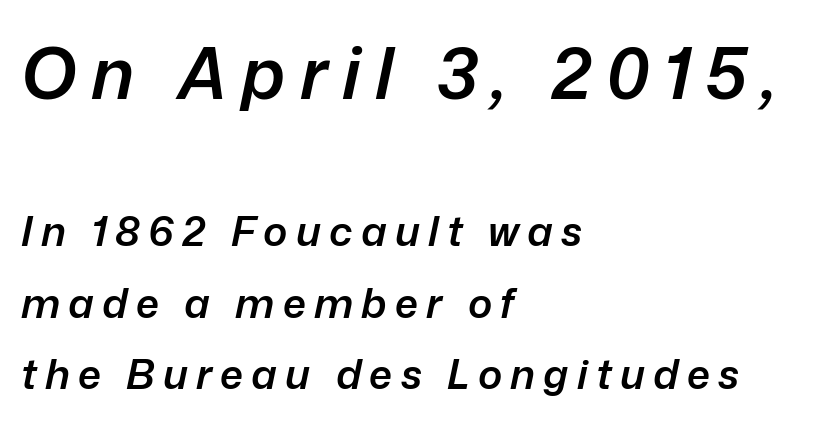
{"italic": "yes", "lean": "right", "slant_degrees": 12, "bold": "semi", "weight": "semibold", "width": "normal", "stroke_contrast": "low", "x_height": "medium", "monospaced": "no", "underline": "no", "align": "left", "line_spacing_ratio": 1.74, "letter_spacing": "wide", "letter_spacing_em": 0.2, "larger_block": "first", "size_ratio": 1.73, "glyph_px": 71}
